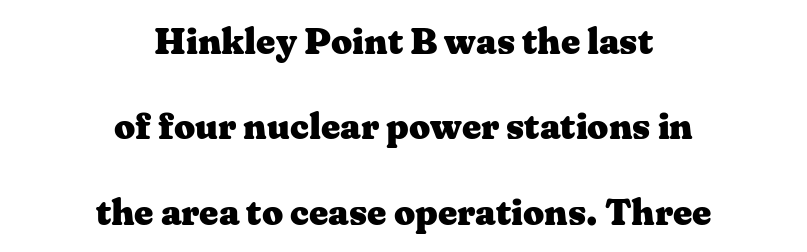
What kind of face is this? One with serifs. The passage shown has conventional tracking throughout. The area under the type is left untouched. Casual observation: everything's sitting right in the middle. Students, observe: this is what heavily led, spacious text looks like. Here the designer chose a conventional face with non-uniform glyph widths.
